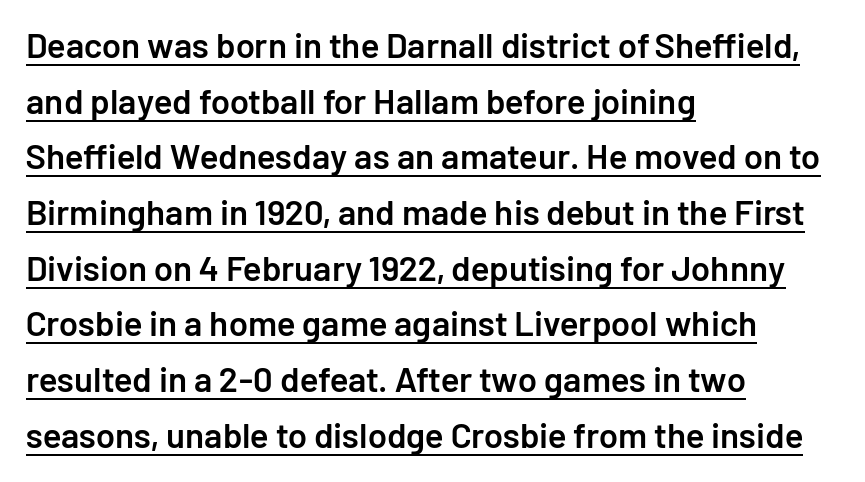
I'd describe the lettering as semibold — firm but not a full bold. Unlike italic type, these characters show no tilt at all. This block has exactly the height ordinary leading produces. In designer terms, the underline attribute is active on this setting.
